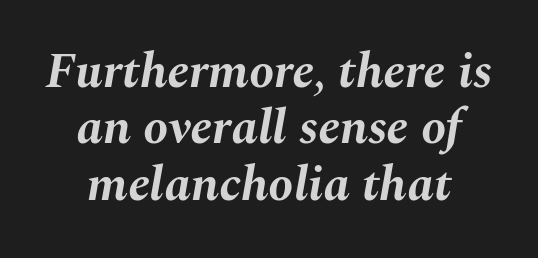
The zone under the glyphs is completely vacant. Varying glyph widths throughout — classic text-font behaviour. Regarding leading, the lines here are crowded together. Does the weight exceed regular? Yes, all the way to bold. Honestly, the letter spacing is just normal — you wouldn't notice it.
